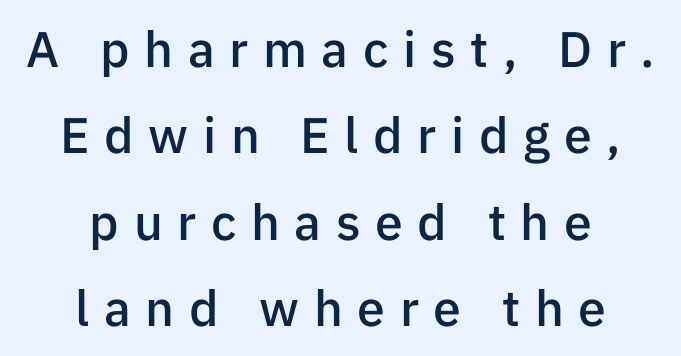
Q: Is the text bold? A: Semi-bold.
Q: Is the text italic (slanted)? A: No, it is upright.
Q: Is the typeface a serif or a sans-serif typeface? A: Sans-serif.
Q: Is the text underlined? A: No.
Q: How is the paragraph aligned? A: Centered.
Q: Is the spacing between letters normal or unusually wide? A: Unusually wide.
Q: Width (condensed, normal, or wide)? A: Normal.
Q: Stroke contrast? A: Low.
Q: x-height? A: Medium.
Q: Monospaced? A: No.
